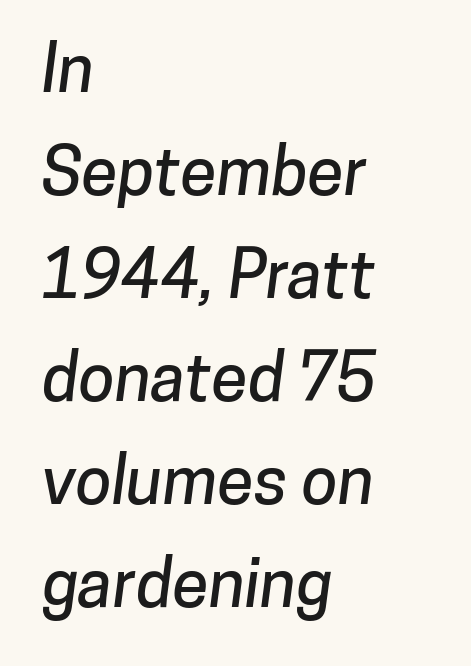
The image shows 66 px sans-serif type; set left-aligned, normal line spacing (1.56x), normal letter spacing, not underlined; low stroke contrast and a medium x-height.
